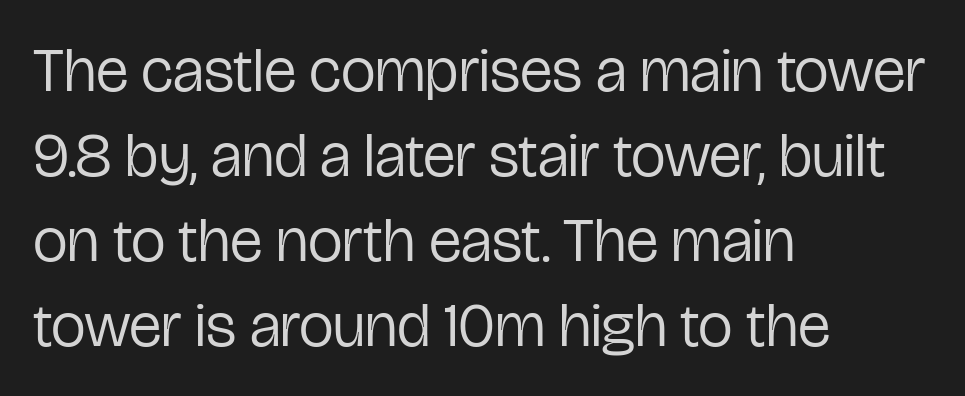
{"serif": "no", "italic": "no", "bold": "no", "weight": "regular", "width": "condensed", "stroke_contrast": "low", "x_height": "medium", "monospaced": "no", "underline": "no", "align": "left", "line_spacing": "normal", "line_spacing_ratio": 1.37, "letter_spacing": "normal", "letter_spacing_em": 0.0, "glyph_px": 62}
